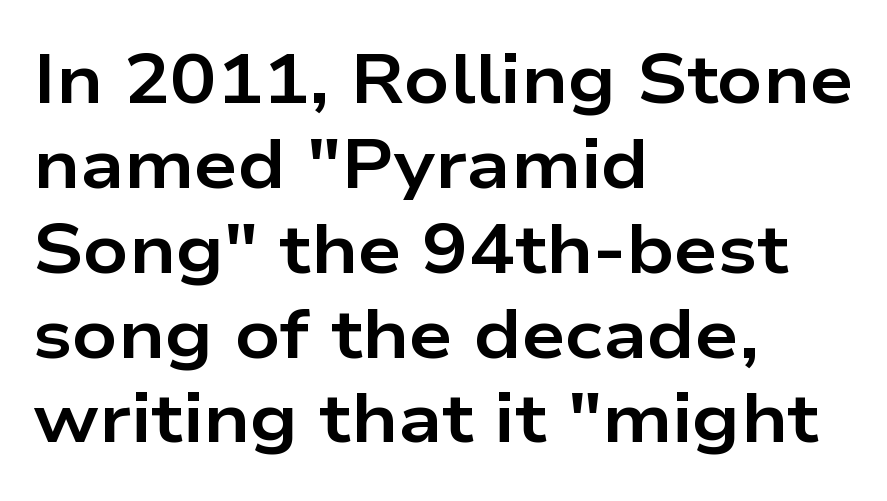
Casual observation: everything's shoved over to the left. Ordinary non-slanted type is in use. On the weight axis this lands at bold, roughly 700. Observe the absence of serifs on each vertical stroke in this sample. Here the designer chose a conventional face with non-uniform glyph widths. Any mark beneath the type? The region is blank.
